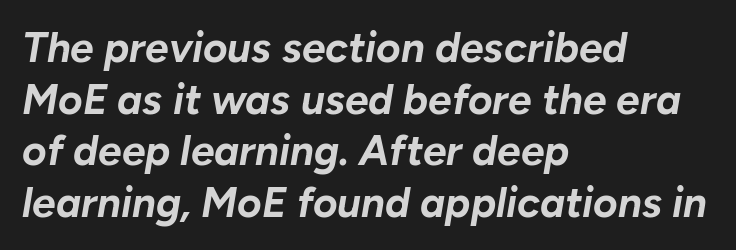
The image shows 42 px bold type, italic (leaning right); set left-aligned, line spacing 1.23x, normal letter spacing, not underlined; low stroke contrast and a medium x-height.
